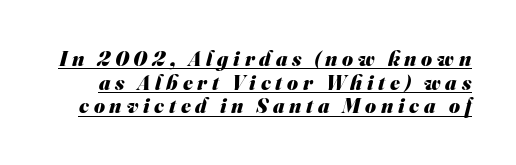
{"bold": "yes", "underline": "yes", "line_spacing": "tight", "line_spacing_ratio": 1.13, "letter_spacing": "wide", "letter_spacing_em": 0.23, "glyph_px": 21}
